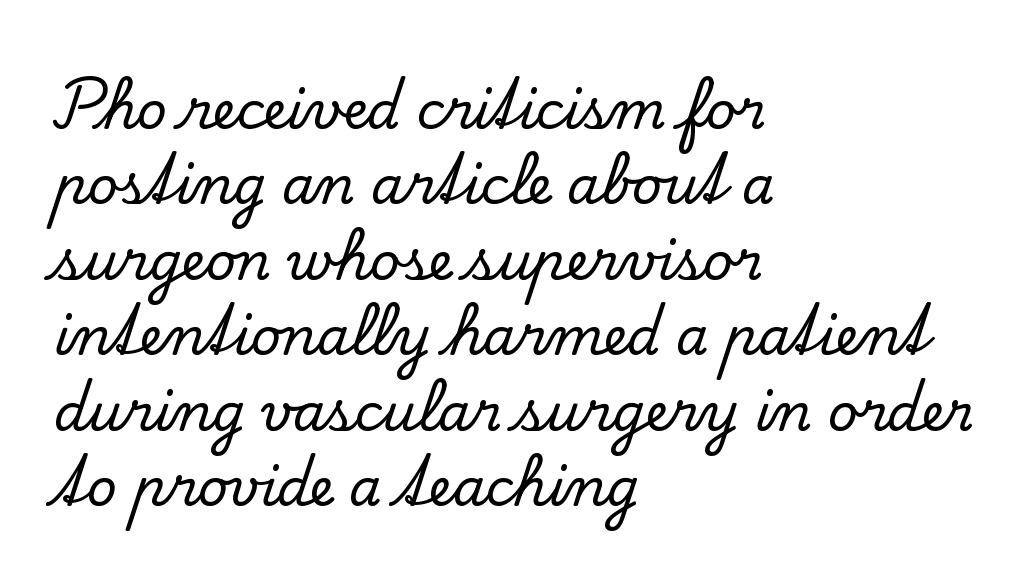
A typesetter would call this zero additional tracking. Casual observation: everything's shoved over to the left. To sum up the face: it has serifs.
